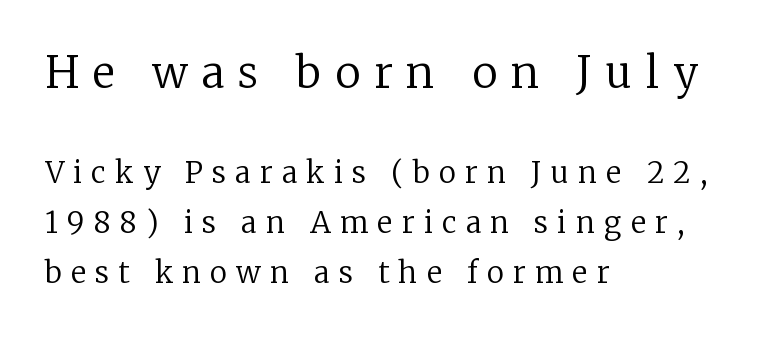
Q: Is the text bold? A: No.
Q: Is the text italic (slanted)? A: No, it is upright.
Q: Is the typeface a serif or a sans-serif typeface? A: Serif.
Q: Is the text underlined? A: No.
Q: How is the paragraph aligned? A: Left-aligned.
Q: Is the spacing between letters normal or unusually wide? A: Unusually wide.
Q: Which block of text is set in a larger size, the first (top) or the second (bottom)? A: The first (top) one.
Q: Width (condensed, normal, or wide)? A: Normal.
Q: Stroke contrast? A: Low.
Q: x-height? A: Medium.
Q: Monospaced? A: No.
